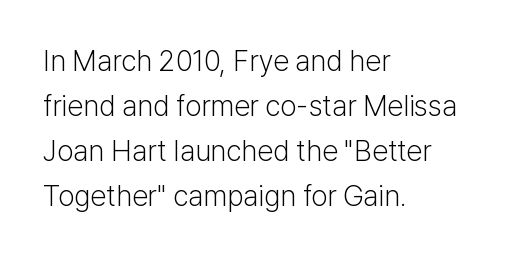
Q: Is the text bold? A: No.
Q: Is the text italic (slanted)? A: No, it is upright.
Q: Is the typeface a serif or a sans-serif typeface? A: Sans-serif.
Q: Is the text underlined? A: No.
Q: How is the paragraph aligned? A: Left-aligned.
Q: Is the spacing between letters normal or unusually wide? A: Normal.
Q: Is the spacing between lines tight, normal or loose? A: Normal.
Q: Width (condensed, normal, or wide)? A: Normal.
Q: Stroke contrast? A: Low.
Q: x-height? A: Medium.
Q: Monospaced? A: No.
